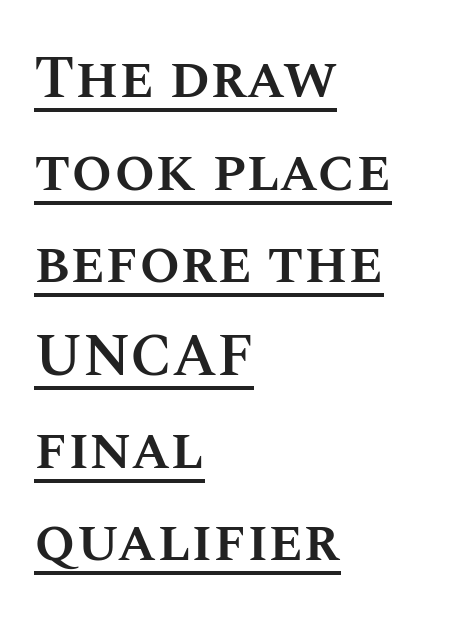
The rendering keeps characters at their native spacing. Every character sits straight up, as roman type does. A student would call this left alignment; a typographer would say flush left, rag right. Is this a fixed-width face? No — the glyphs have proportional, varying widths. These lines carry some extra weight — a demibold, not a full bold. Regular leading.
